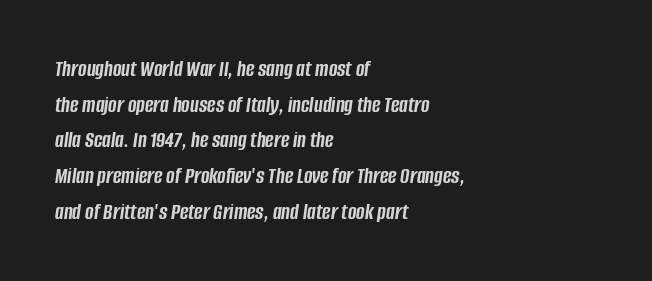
The image shows 23 px bold type, italic (leaning right); set left-aligned, normal line spacing (1.55x), normal letter spacing, not underlined.
